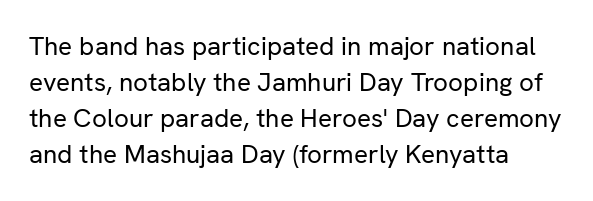
The image shows 26 px text type, upright; set left-aligned, normal line spacing (1.39x), normal letter spacing, not underlined.
